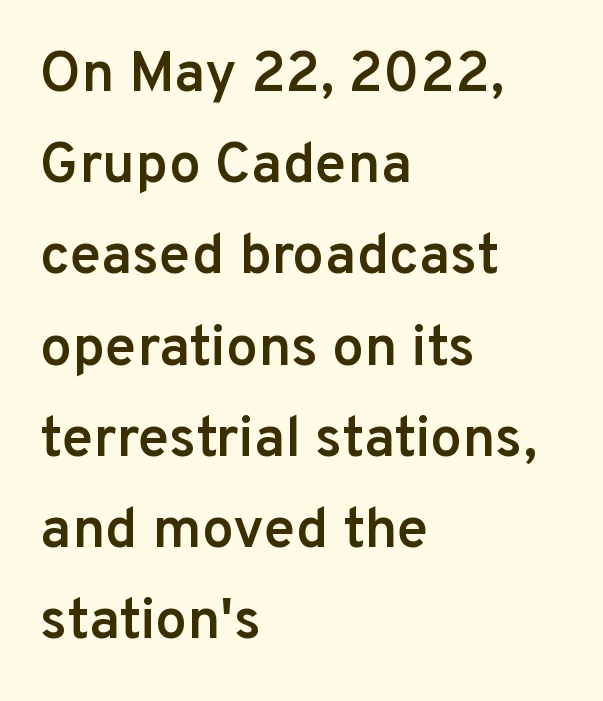
{"serif": "no", "italic": "no", "bold": "semi", "weight": "semibold", "width": "normal", "stroke_contrast": "low", "x_height": "medium", "monospaced": "no", "underline": "no", "align": "left", "line_spacing": "normal", "line_spacing_ratio": 1.6, "letter_spacing": "normal", "letter_spacing_em": 0.0, "glyph_px": 57}
